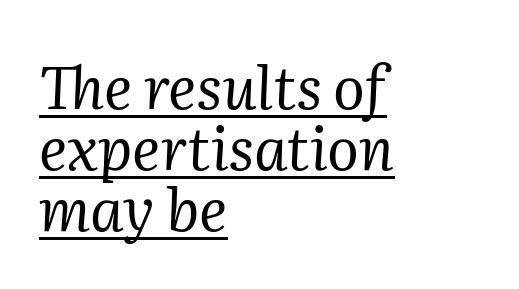
Q: Is the text bold? A: No.
Q: Is the text italic (slanted)? A: Yes, it leans right by about 2 degrees.
Q: Is the typeface a serif or a sans-serif typeface? A: Serif.
Q: Is the text underlined? A: Yes.
Q: How is the paragraph aligned? A: Left-aligned.
Q: Is the spacing between letters normal or unusually wide? A: Normal.
Q: Is the spacing between lines tight, normal or loose? A: Tight.
Q: Width (condensed, normal, or wide)? A: Normal.
Q: Stroke contrast? A: Medium.
Q: x-height? A: Medium.
Q: Monospaced? A: No.
